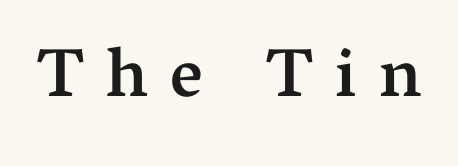
Q: Is the text bold? A: Semi-bold.
Q: Is the text italic (slanted)? A: No, it is upright.
Q: Is the typeface a serif or a sans-serif typeface? A: Serif.
Q: Is the text underlined? A: No.
Q: Is the spacing between letters normal or unusually wide? A: Unusually wide.
Q: Width (condensed, normal, or wide)? A: Normal.
Q: Stroke contrast? A: Medium.
Q: x-height? A: Medium.
Q: Monospaced? A: No.
